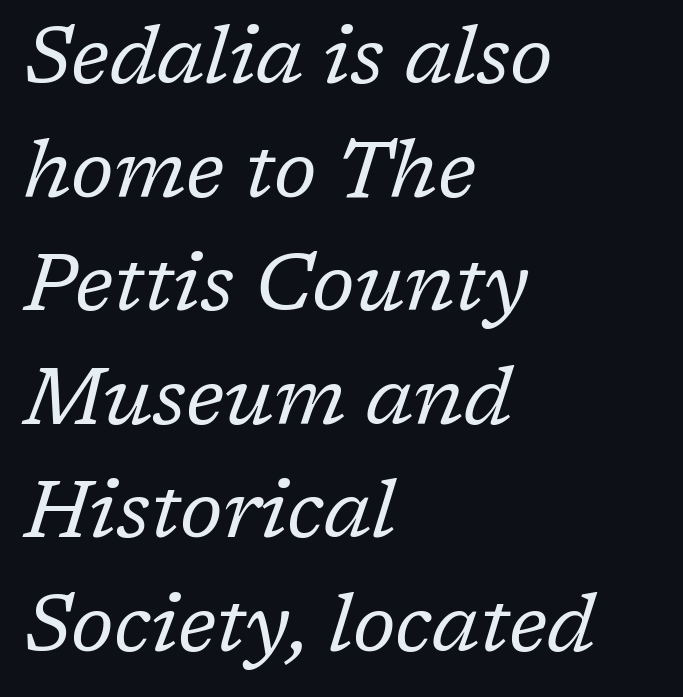
The image shows 80 px regular-weight serif type, italic (leaning right); set left-aligned, normal line spacing (1.42x), normal letter spacing, not underlined; low stroke contrast and a medium x-height.
